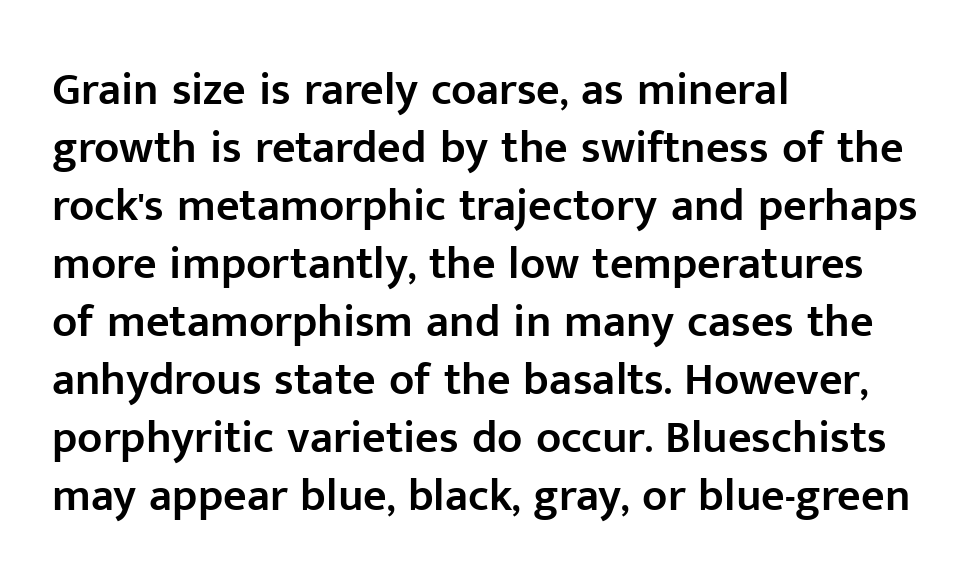
Q: Is the text bold? A: Semi-bold.
Q: Is the text italic (slanted)? A: No, it is upright.
Q: Is the typeface a serif or a sans-serif typeface? A: Sans-serif.
Q: Is the text underlined? A: No.
Q: How is the paragraph aligned? A: Left-aligned.
Q: Is the spacing between letters normal or unusually wide? A: Normal.
Q: Is the spacing between lines tight, normal or loose? A: Normal.
Q: Width (condensed, normal, or wide)? A: Normal.
Q: Stroke contrast? A: Low.
Q: x-height? A: Medium.
Q: Monospaced? A: No.
